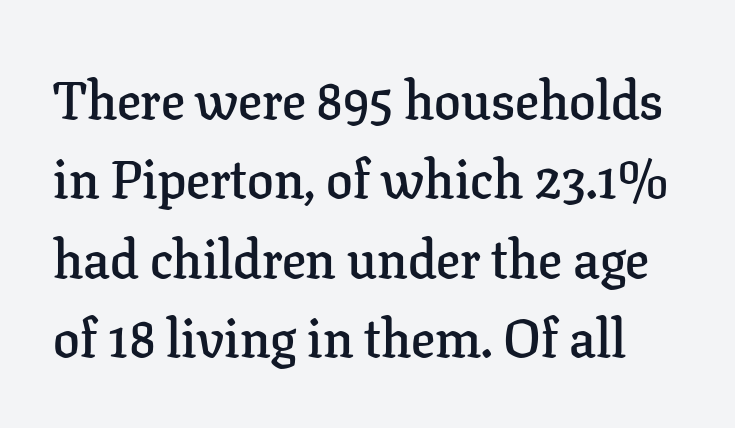
{"serif": "yes", "italic": "no", "bold": "semi", "weight": "semibold", "width": "normal", "stroke_contrast": "low", "x_height": "medium", "monospaced": "no", "underline": "no", "line_spacing": "normal", "line_spacing_ratio": 1.5, "letter_spacing": "normal", "letter_spacing_em": 0.0, "glyph_px": 53}
